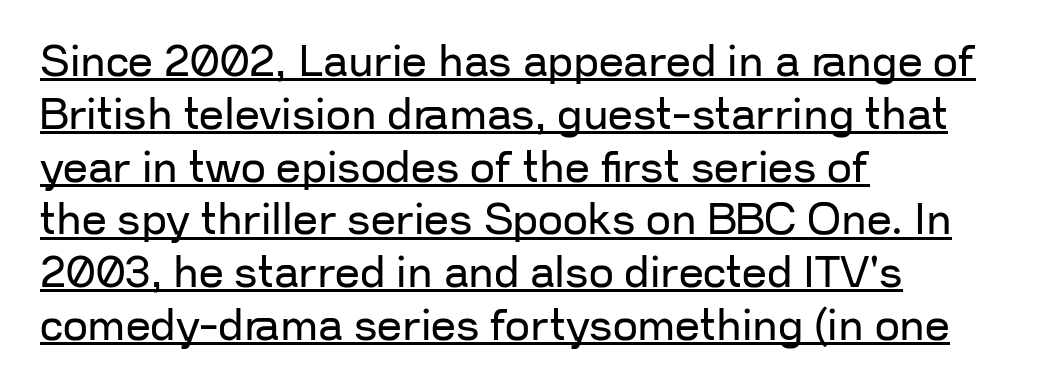
{"serif": "no", "italic": "no", "bold": "no", "weight": "regular", "width": "normal", "stroke_contrast": "low", "x_height": "medium", "monospaced": "no", "underline": "yes", "align": "left", "line_spacing_ratio": 1.2, "letter_spacing": "normal", "letter_spacing_em": 0.0, "glyph_px": 44}
